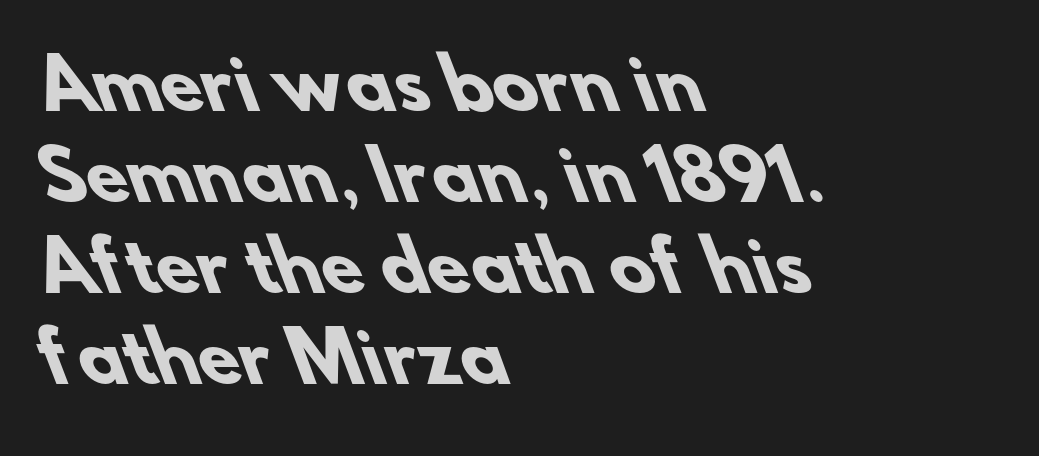
The image shows 68 px heavy sans-serif type; set left-aligned, normal line spacing (1.34x), normal letter spacing, not underlined; low stroke contrast and a small x-height.
